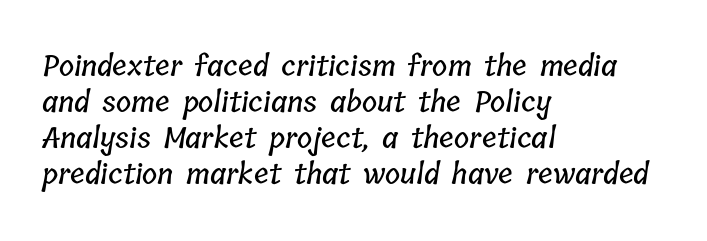
The image shows 29 px condensed type; set left-aligned, line spacing 1.24x, normal letter spacing, not underlined; low stroke contrast and a medium x-height.
